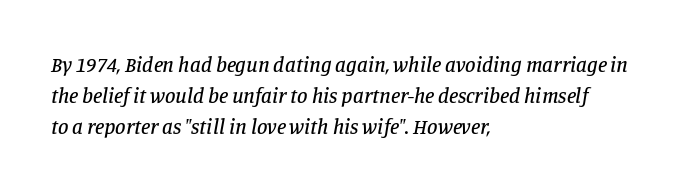
The image shows 21 px text type, italic (leaning right); set left-aligned, normal line spacing (1.48x), normal letter spacing, not underlined.
